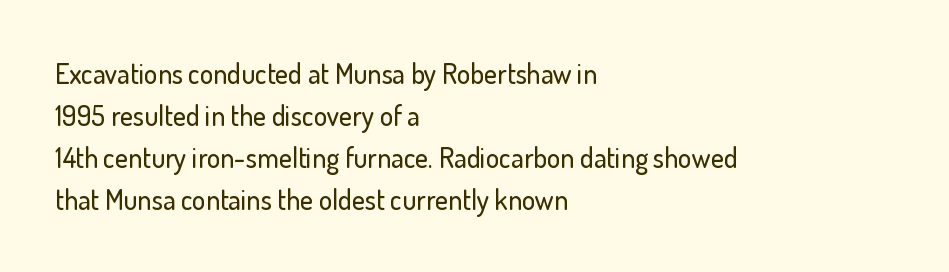
Q: Is the text italic (slanted)? A: No, it is upright.
Q: Is the typeface a serif or a sans-serif typeface? A: Sans-serif.
Q: Is the text underlined? A: No.
Q: How is the paragraph aligned? A: Left-aligned.
Q: Is the spacing between letters normal or unusually wide? A: Normal.
Q: Is the spacing between lines tight, normal or loose? A: Normal.
Q: Width (condensed, normal, or wide)? A: Normal.
Q: Stroke contrast? A: Low.
Q: x-height? A: Small.
Q: Monospaced? A: No.
